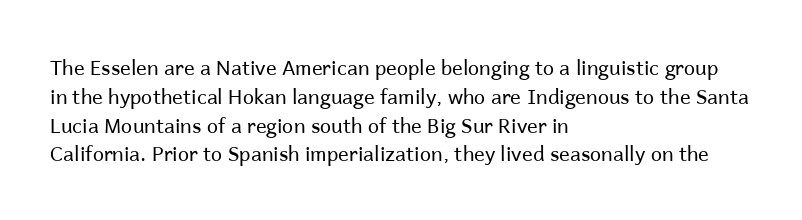
The image shows 20 px text type, upright; set left-aligned, normal line spacing (1.44x), normal letter spacing, not underlined.
